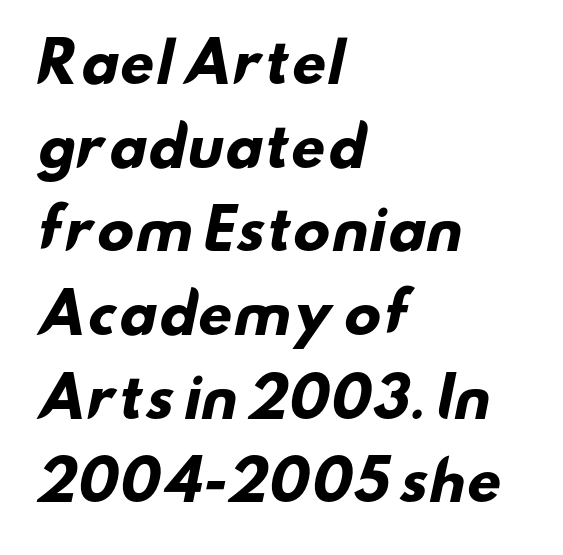
Q: Is the text bold? A: Yes.
Q: Is the typeface a serif or a sans-serif typeface? A: Sans-serif.
Q: Is the text underlined? A: No.
Q: How is the paragraph aligned? A: Left-aligned.
Q: Is the spacing between letters normal or unusually wide? A: Normal.
Q: Is the spacing between lines tight, normal or loose? A: Normal.
Q: Width (condensed, normal, or wide)? A: Wide.
Q: Stroke contrast? A: Low.
Q: x-height? A: Small.
Q: Monospaced? A: No.
